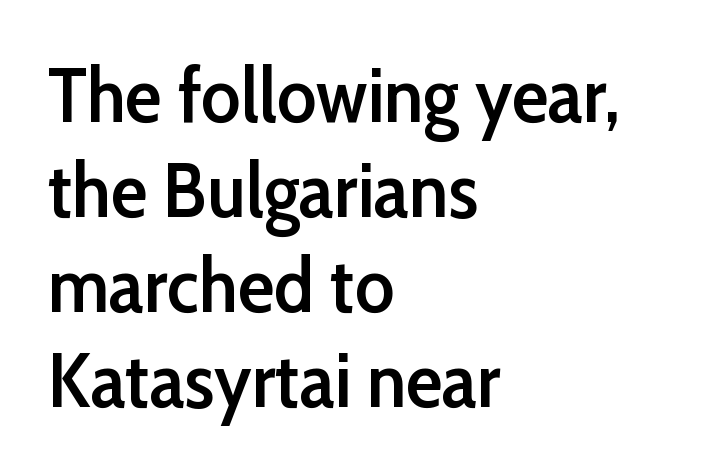
The rendering uses natural spacing where letterforms have individual widths. The lines sit at an ordinary, default distance from one another. The letters sit at their default tracking, neither squeezed nor spread. Which margin do the lines hug? The left one — the right edge is uneven.
